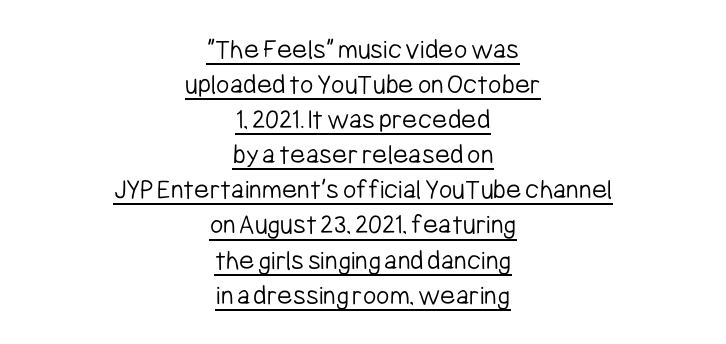
{"serif": "no", "italic": "no", "bold": "no", "weight": "light", "width": "condensed", "stroke_contrast": "low", "x_height": "medium", "monospaced": "no", "underline": "yes", "align": "center", "line_spacing_ratio": 1.21, "letter_spacing": "normal", "letter_spacing_em": 0.0, "glyph_px": 29}
